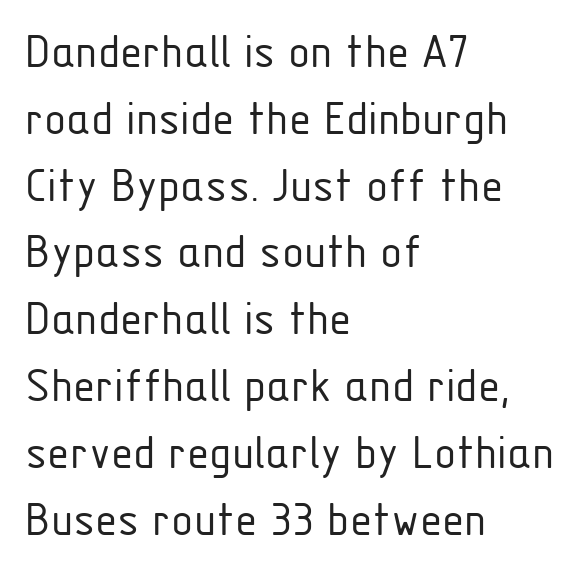
The text was rendered using a sans face with plain stroke endings. Unmarked baselines from the first word to the last. Varying glyph widths throughout — classic text-font behaviour. Is the letter spacing exaggerated? No — it looks like the ordinary default. The designer left line spacing at the default. Summary of weight: not heavy and not bold.
